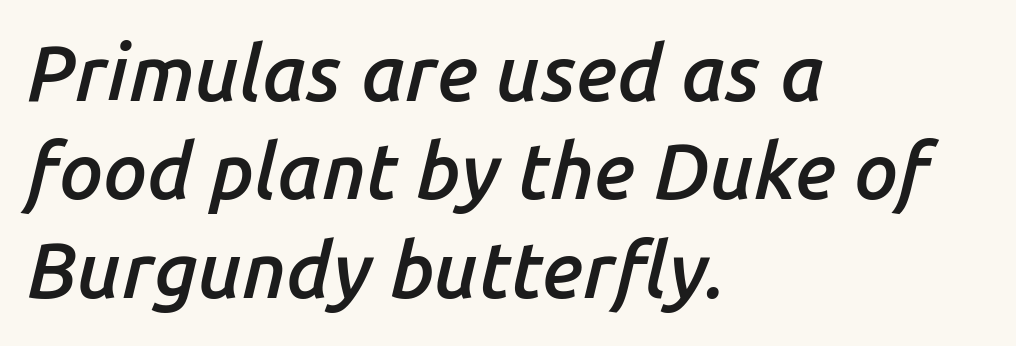
Q: Is the text bold? A: Semi-bold.
Q: Is the text italic (slanted)? A: Yes, it leans right by about 14 degrees.
Q: Is the text underlined? A: No.
Q: How is the paragraph aligned? A: Left-aligned.
Q: Is the spacing between letters normal or unusually wide? A: Normal.
Q: Is the spacing between lines tight, normal or loose? A: Normal.
Q: Width (condensed, normal, or wide)? A: Normal.
Q: Stroke contrast? A: Low.
Q: x-height? A: Medium.
Q: Monospaced? A: No.
